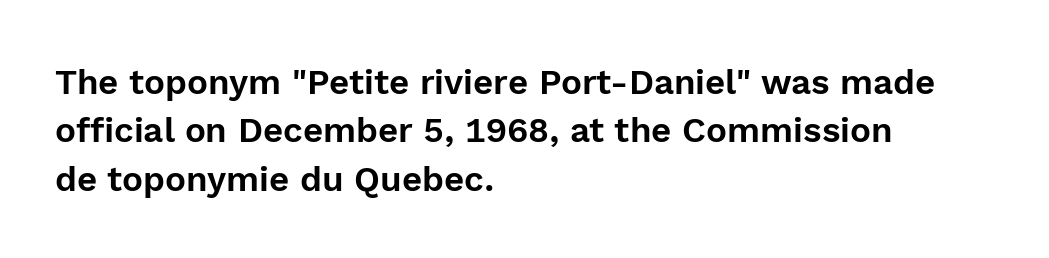
The image shows 35 px sans-serif type, upright; set left-aligned, normal line spacing (1.38x), normal letter spacing, not underlined; a medium x-height.
